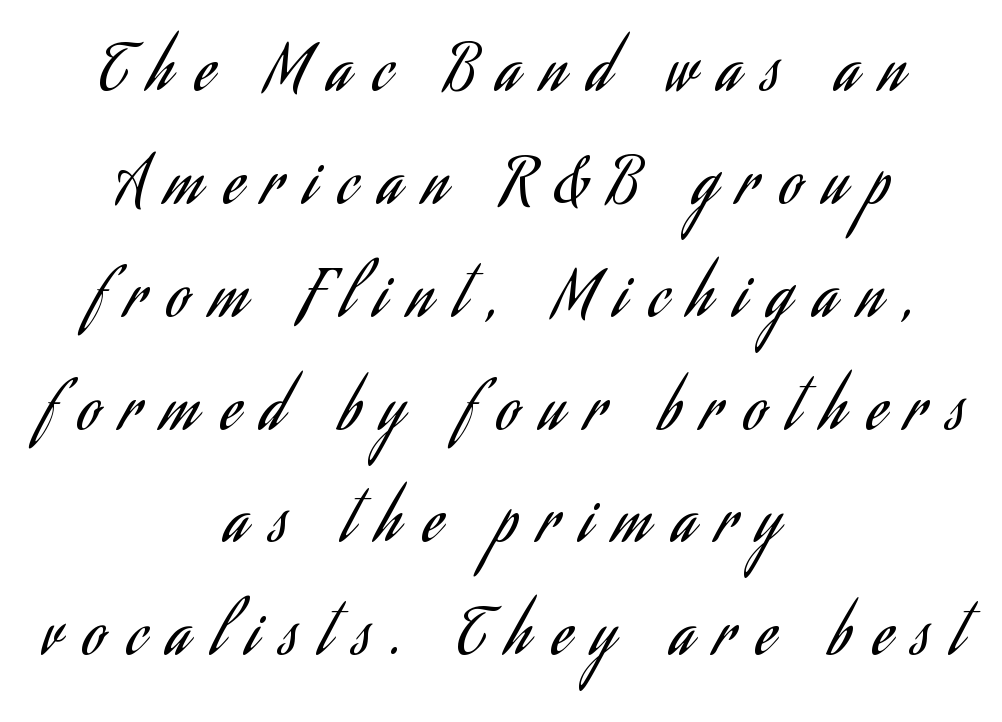
{"serif": "no", "bold": "no", "weight": "regular", "width": "condensed", "stroke_contrast": "low", "x_height": "small", "monospaced": "no", "underline": "no", "align": "center", "line_spacing_ratio": 1.82, "letter_spacing": "wide", "letter_spacing_em": 0.36, "glyph_px": 62}
